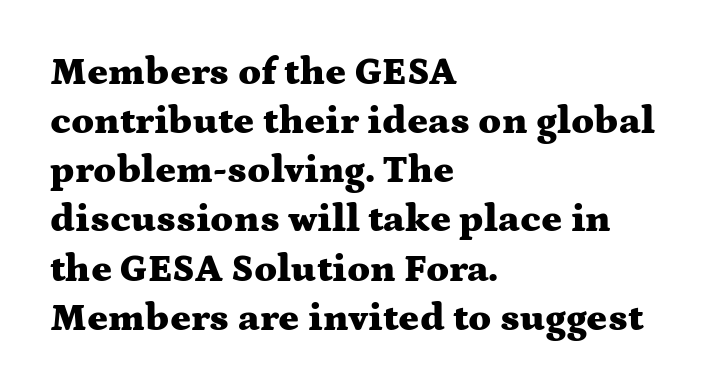
Q: Is the text bold? A: Yes.
Q: Is the text italic (slanted)? A: No, it is upright.
Q: Is the typeface a serif or a sans-serif typeface? A: Serif.
Q: Is the text underlined? A: No.
Q: How is the paragraph aligned? A: Left-aligned.
Q: Is the spacing between letters normal or unusually wide? A: Normal.
Q: Is the spacing between lines tight, normal or loose? A: Normal.
Q: Width (condensed, normal, or wide)? A: Wide.
Q: Stroke contrast? A: Medium.
Q: x-height? A: Medium.
Q: Monospaced? A: No.
